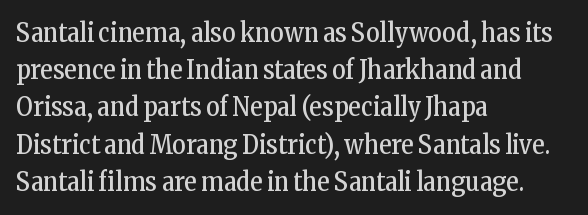
The rendering anchors every line to the left-hand side. A clean baseline with only descenders dipping below it. No chunkiness to these letters — they're not bold. Leading matches the norm, producing a regular column. Ascenders rise straight up at ninety degrees. Nobody touched the tracking dial on this one.
